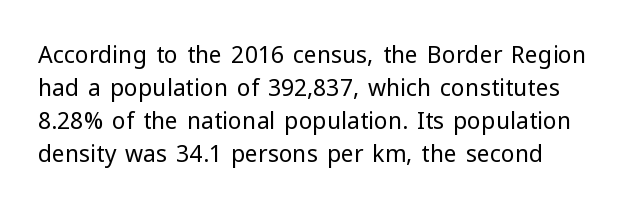
The image shows 23 px text type, upright; set left-aligned, normal line spacing (1.43x), normal letter spacing, not underlined.
